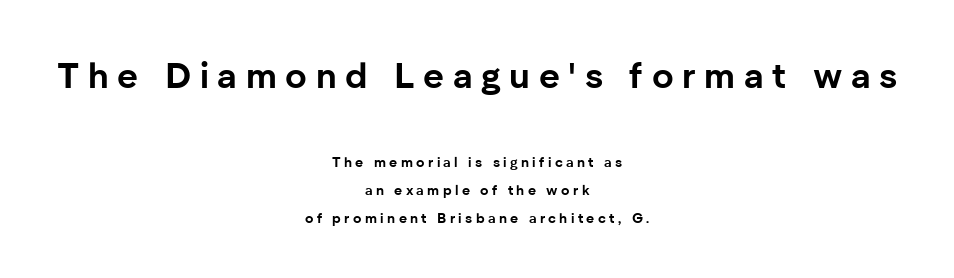
{"serif": "no", "italic": "no", "bold": "yes", "weight": "bold", "width": "normal", "stroke_contrast": "low", "x_height": "medium", "monospaced": "no", "underline": "no", "align": "center", "line_spacing": "loose", "line_spacing_ratio": 2.01, "letter_spacing": "wide", "letter_spacing_em": 0.24, "larger_block": "first", "size_ratio": 2.57, "glyph_px": 36}
